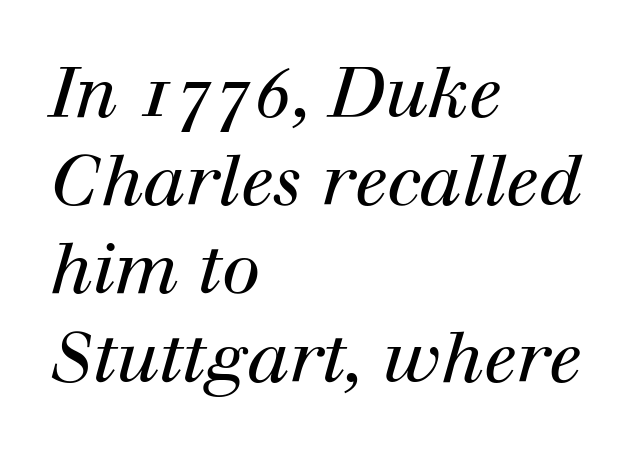
The image shows 70 px regular-weight serif type, italic (leaning right); set left-aligned, normal line spacing (1.26x), normal letter spacing, not underlined; high stroke contrast and a medium x-height.
